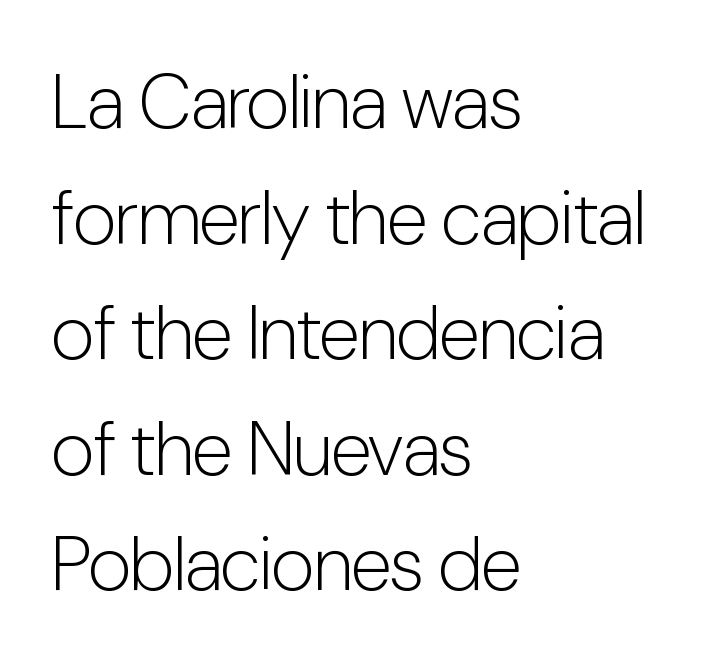
Line spacing here is normal. Character widths vary here, with narrow letters taking less room than wide ones. Stroke terminals: plain, sans-serif. Every row of glyphs begins at an identical x-position on the left. Inter-character spacing is left at the font's built-in metrics.
